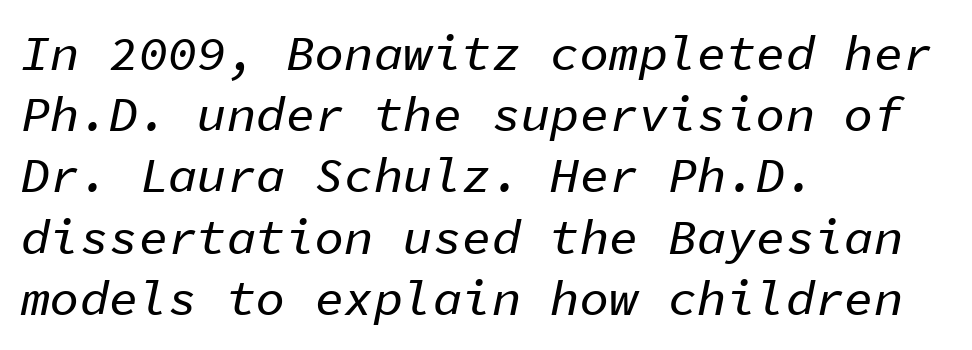
The image shows 49 px text type, italic (leaning right), monospaced; set left-aligned, normal line spacing (1.25x), normal letter spacing, not underlined; low stroke contrast and a medium x-height.
